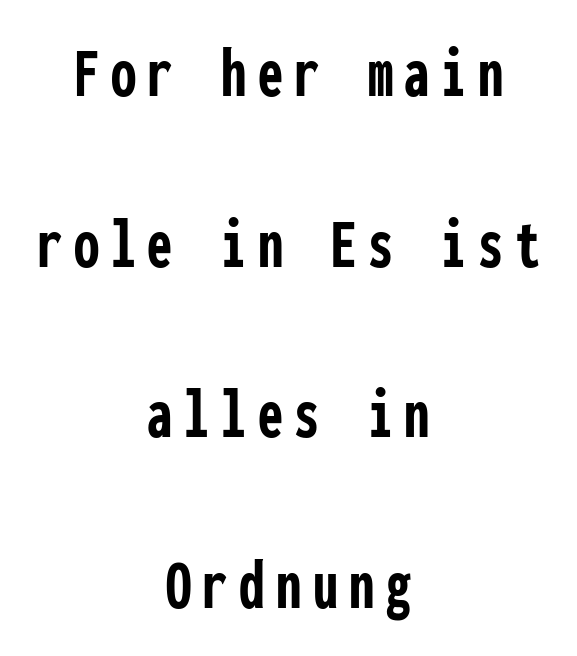
{"serif": "no", "italic": "no", "bold": "yes", "weight": "semibold", "width": "condensed", "stroke_contrast": "low", "x_height": "medium", "monospaced": "yes", "underline": "no", "align": "center", "line_spacing": "loose", "line_spacing_ratio": 2.37, "glyph_px": 72}
